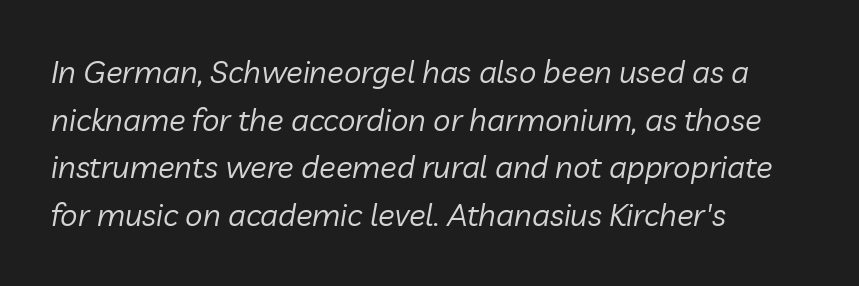
Q: Is the text bold? A: No.
Q: Is the text italic (slanted)? A: Yes, it leans right by about 10 degrees.
Q: Is the text underlined? A: No.
Q: How is the paragraph aligned? A: Left-aligned.
Q: Is the spacing between letters normal or unusually wide? A: Normal.
Q: Is the spacing between lines tight, normal or loose? A: Normal.
Q: Width (condensed, normal, or wide)? A: Normal.
Q: Stroke contrast? A: Low.
Q: x-height? A: Medium.
Q: Monospaced? A: No.
